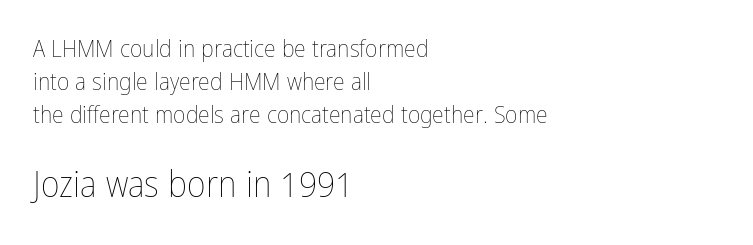
{"italic": "no", "bold": "no", "weight": "thin", "width": "condensed", "stroke_contrast": "low", "x_height": "medium", "monospaced": "no", "underline": "no", "align": "left", "line_spacing": "normal", "line_spacing_ratio": 1.38, "letter_spacing": "normal", "letter_spacing_em": 0.0, "larger_block": "second", "size_ratio": 1.5, "glyph_px": 36}
